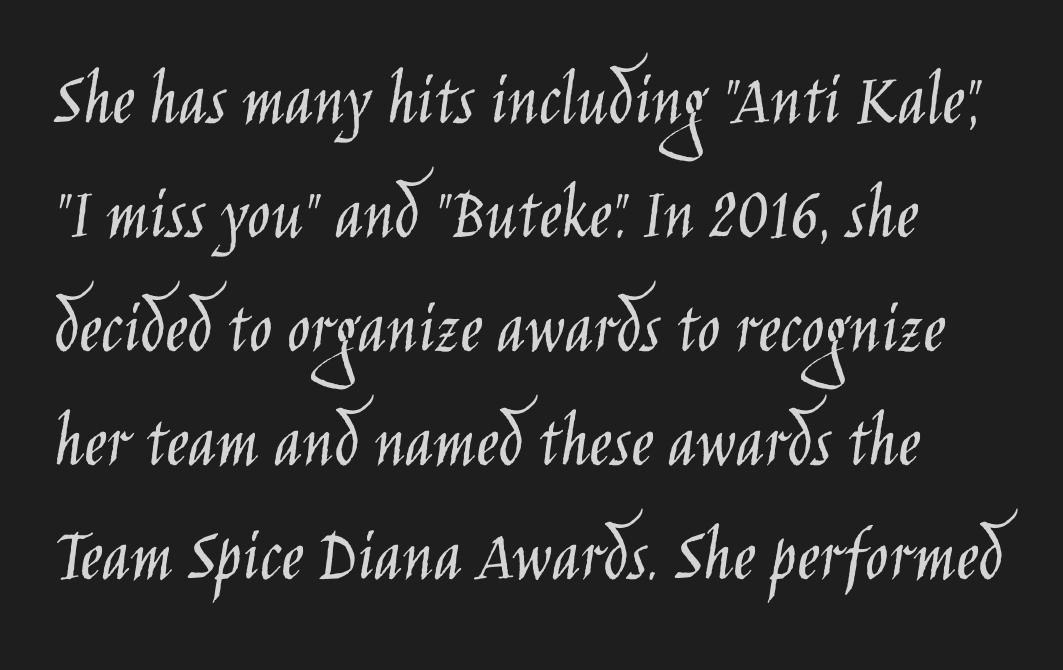
{"serif": "no", "bold": "no", "weight": "light", "width": "condensed", "stroke_contrast": "low", "x_height": "large", "monospaced": "no", "underline": "no", "line_spacing": "normal", "line_spacing_ratio": 1.48, "letter_spacing": "normal", "letter_spacing_em": 0.0, "glyph_px": 77}
